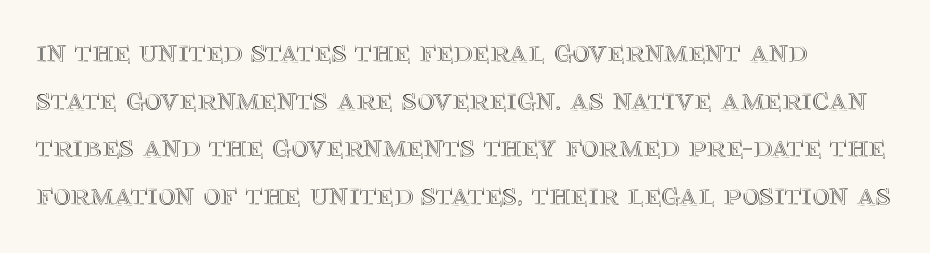
{"italic": "no", "width": "normal", "x_height": "large", "monospaced": "no", "underline": "no", "align": "left", "line_spacing": "normal", "line_spacing_ratio": 1.44, "letter_spacing": "normal", "letter_spacing_em": 0.0, "glyph_px": 33}
